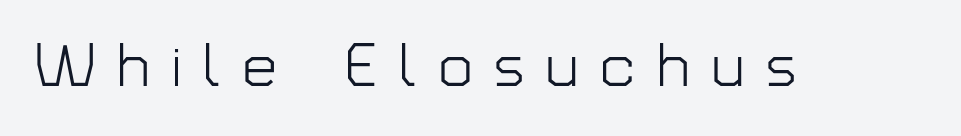
The image shows 60 px light sans-serif type, upright; set unusually wide letter spacing (+0.37 em), not underlined; low stroke contrast and a medium x-height.
